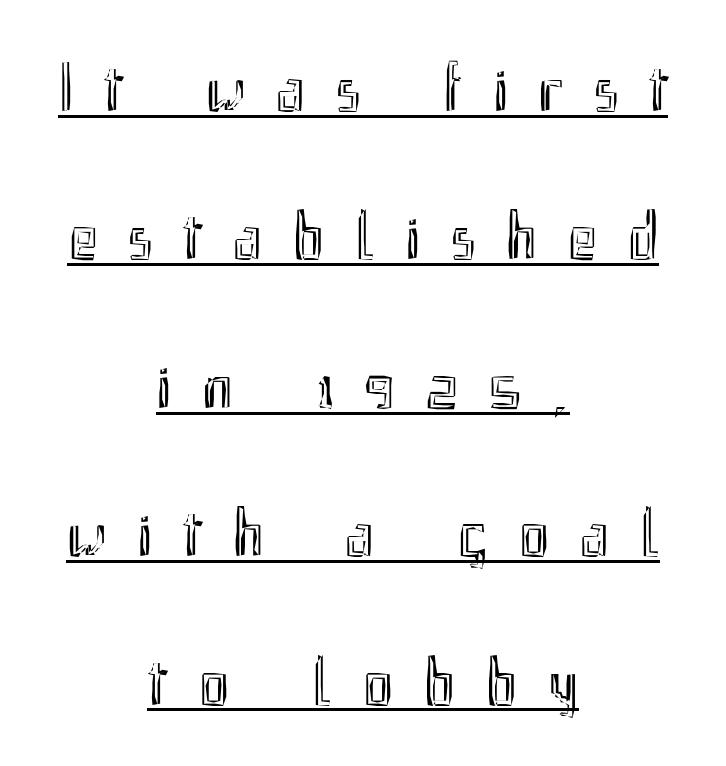
Inter-character spacing is expanded well beyond the font's built-in metrics. This is the regular roman posture of the typeface. The string is rendered with underlining switched on. These lines stand farther apart than default settings would place them. The paragraph has two soft edges and a firm central axis.
